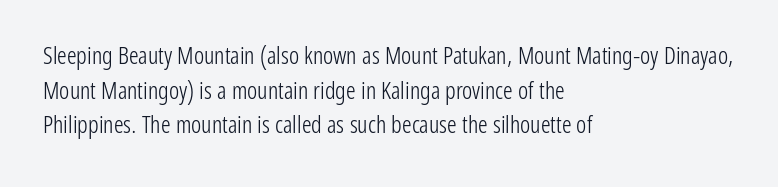
{"italic": "no", "bold": "no", "underline": "no", "align": "left", "line_spacing": "normal", "line_spacing_ratio": 1.44, "letter_spacing": "normal", "letter_spacing_em": 0.0, "glyph_px": 24}
